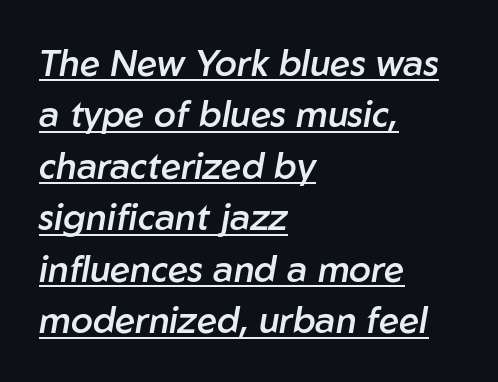
The image shows 36 px semibold type, italic (leaning right); set left-aligned, normal line spacing (1.43x), normal letter spacing, underlined; low stroke contrast and a medium x-height.
